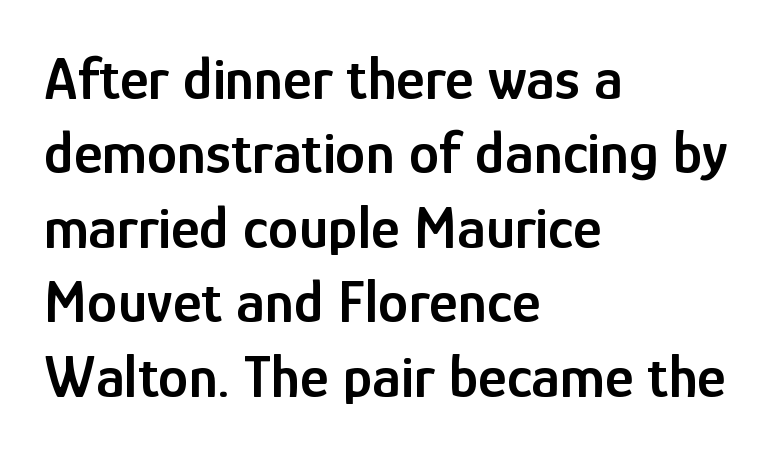
The area under the type is left untouched. Tracking here is standard; glyphs follow each other at the usual distance. Regarding serifs, this sample does without them. Quick note: not italic, upright.
